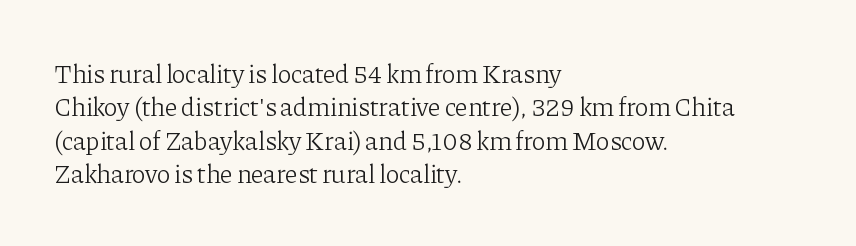
The image shows 26 px text type, upright; set left-aligned, normal line spacing (1.28x), normal letter spacing, not underlined.
